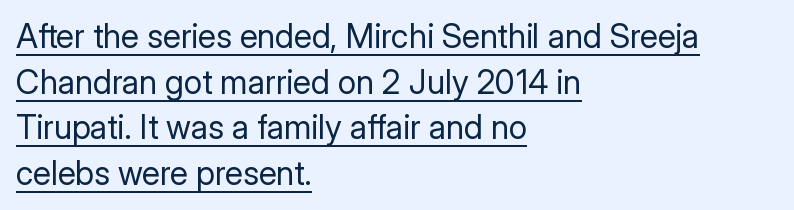
Q: Is the text bold? A: No.
Q: Is the text italic (slanted)? A: No, it is upright.
Q: Is the typeface a serif or a sans-serif typeface? A: Sans-serif.
Q: Is the text underlined? A: Yes.
Q: How is the paragraph aligned? A: Left-aligned.
Q: Is the spacing between letters normal or unusually wide? A: Normal.
Q: Is the spacing between lines tight, normal or loose? A: Normal.
Q: Width (condensed, normal, or wide)? A: Normal.
Q: Stroke contrast? A: Low.
Q: x-height? A: Medium.
Q: Monospaced? A: No.
